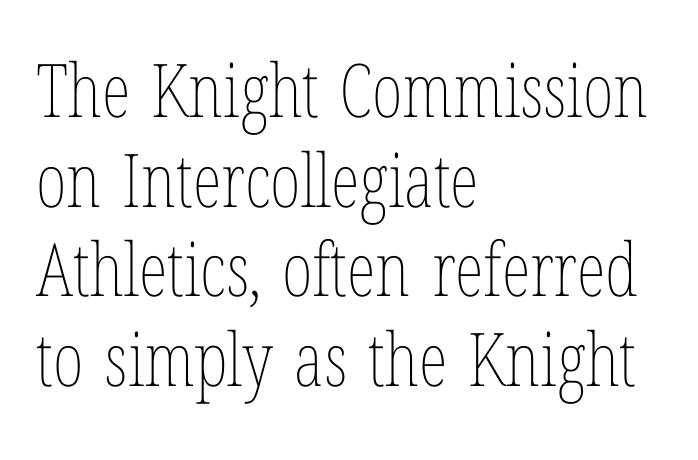
{"italic": "no", "bold": "no", "weight": "thin", "width": "condensed", "stroke_contrast": "low", "x_height": "medium", "monospaced": "no", "underline": "no", "align": "left", "line_spacing_ratio": 1.21, "letter_spacing": "normal", "letter_spacing_em": 0.0, "glyph_px": 74}
